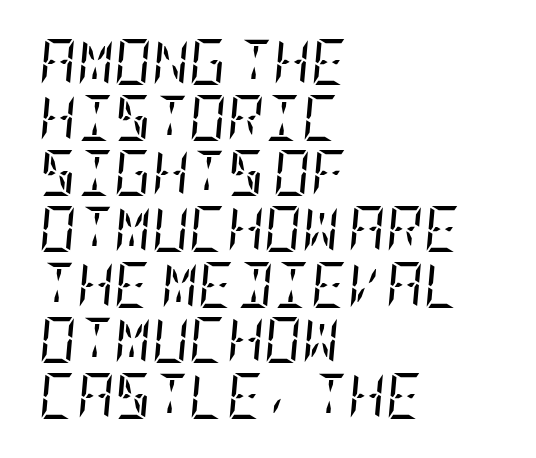
The image shows 46 px regular-weight, condensed serif type, italic (leaning right); set left-aligned, line spacing 1.21x, normal letter spacing, not underlined; low stroke contrast and a large x-height.
